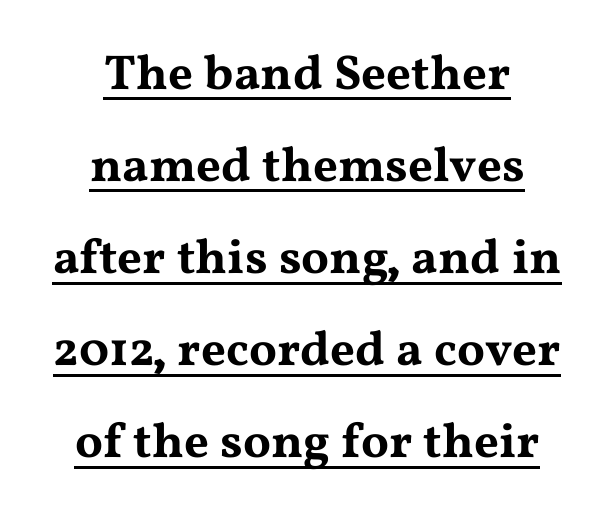
The image shows 49 px wide serif type, upright; set centered, line spacing 1.88x, normal letter spacing, underlined; medium stroke contrast and a medium x-height.
